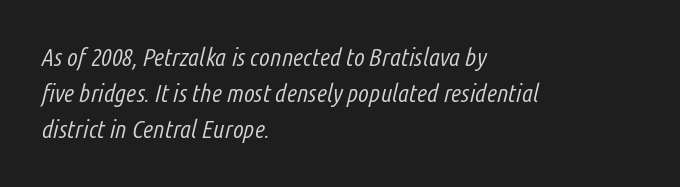
This sample uses an oblique cut, with every glyph tilted off the vertical. Glyph-to-glyph distance matches everyday printed text. The rows are spaced the way most documents space them. Typeset ragged right — the left edge is the straight one.
